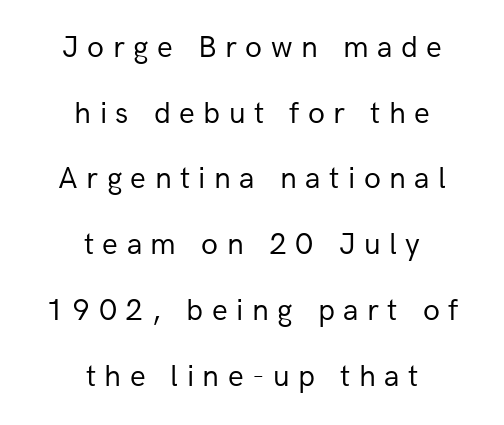
The image shows 31 px regular-weight sans-serif type, upright; set centered, loose line spacing (2.12x), unusually wide letter spacing (+0.27 em), not underlined; low stroke contrast and a medium x-height.
